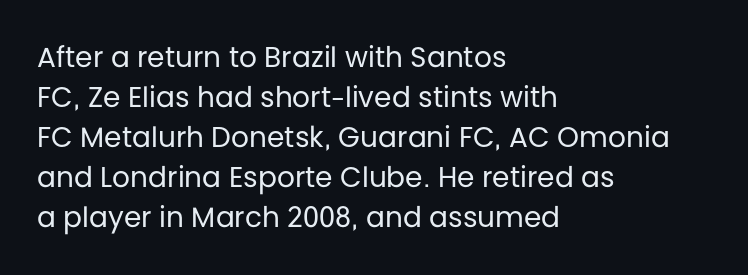
Q: Is the text bold? A: No.
Q: Is the text italic (slanted)? A: No, it is upright.
Q: Is the typeface a serif or a sans-serif typeface? A: Sans-serif.
Q: Is the text underlined? A: No.
Q: How is the paragraph aligned? A: Left-aligned.
Q: Is the spacing between letters normal or unusually wide? A: Normal.
Q: Is the spacing between lines tight, normal or loose? A: Normal.
Q: Width (condensed, normal, or wide)? A: Normal.
Q: Stroke contrast? A: Low.
Q: x-height? A: Large.
Q: Monospaced? A: No.
